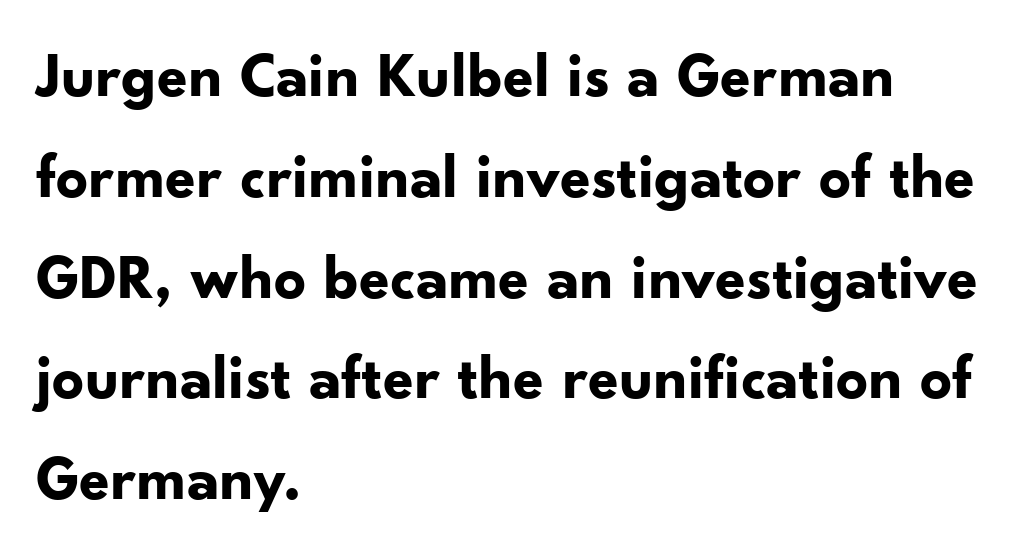
These lines were composed using upright roman letters. How would I describe the line gaps? Plain and ordinary. Looks like regular typesetting: each glyph gets only the width it needs. Clear beneath every line of the passage. Alignment: flush left.
